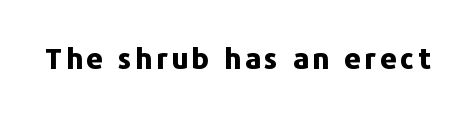
Q: Is the text bold? A: Yes.
Q: Is the text italic (slanted)? A: No, it is upright.
Q: Is the typeface a serif or a sans-serif typeface? A: Sans-serif.
Q: Is the text underlined? A: No.
Q: Width (condensed, normal, or wide)? A: Normal.
Q: Stroke contrast? A: Low.
Q: x-height? A: Medium.
Q: Monospaced? A: No.
